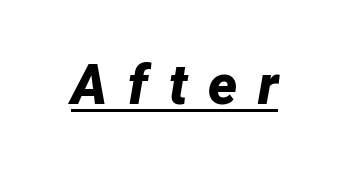
The image shows 55 px bold type, italic (leaning right); set unusually wide letter spacing (+0.38 em), underlined; low stroke contrast and a medium x-height.
